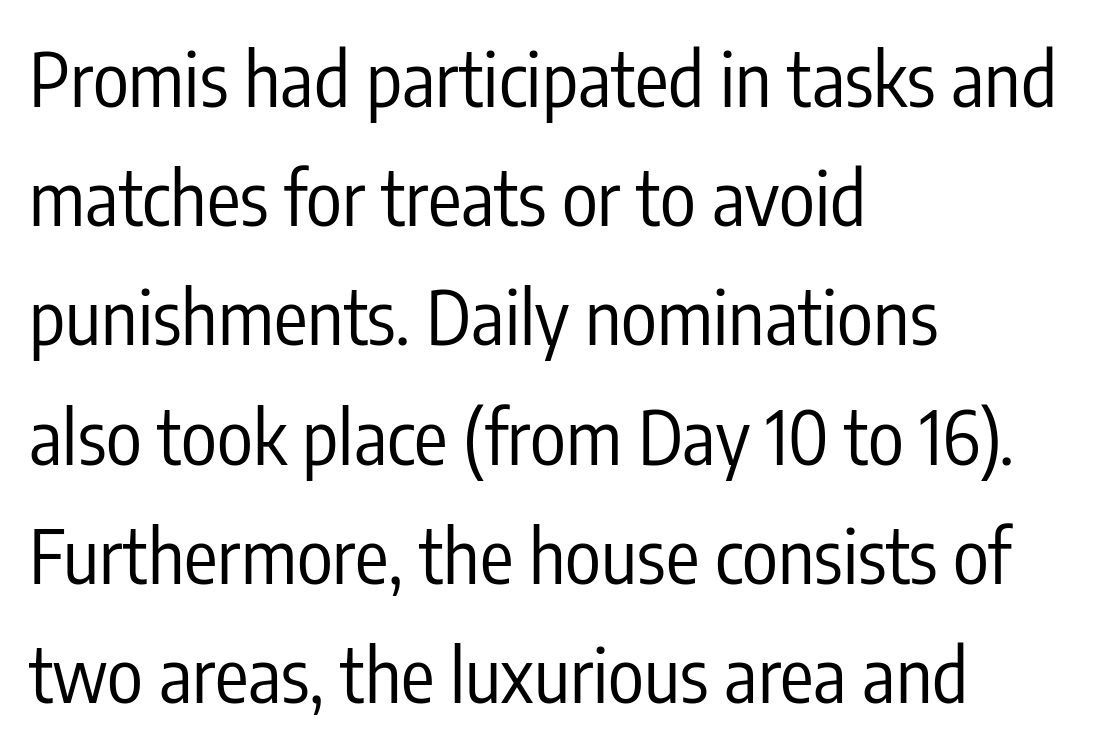
{"serif": "no", "italic": "no", "bold": "no", "weight": "regular", "width": "condensed", "stroke_contrast": "low", "x_height": "medium", "monospaced": "no", "underline": "no", "align": "left", "line_spacing": "normal", "line_spacing_ratio": 1.59, "letter_spacing": "normal", "letter_spacing_em": 0.0, "glyph_px": 75}
